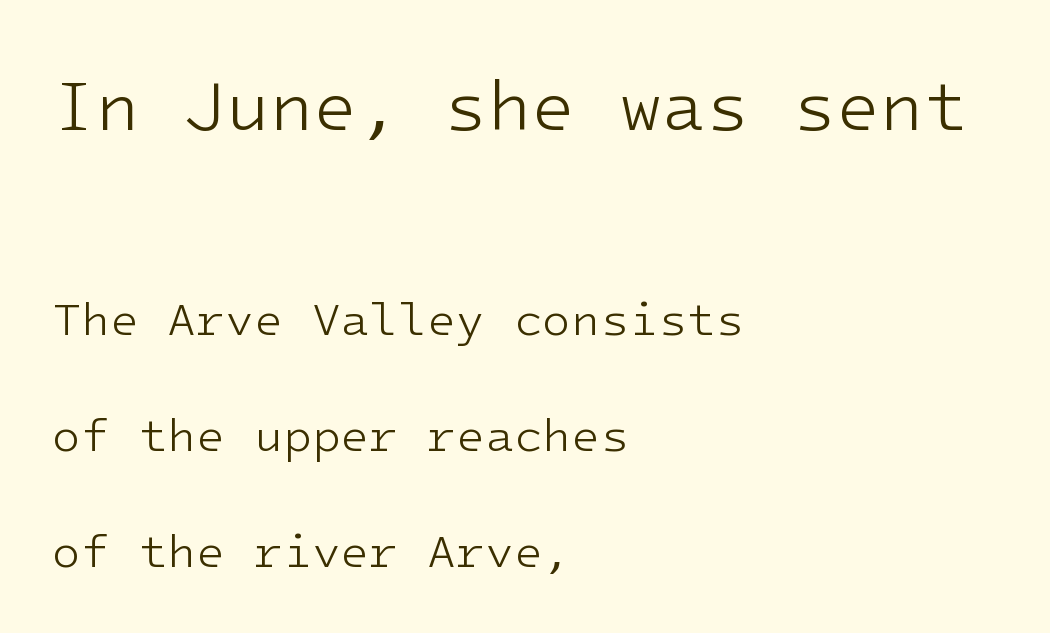
The letters stand straight up with perfectly vertical stems. The glyphs in this specimen are sans serif. Vertically, the passage feels expansive, rows floating well apart. The ragged edge is on the right, which tells us the setting is flush left. Only glyphs here, with clear space below each row.
